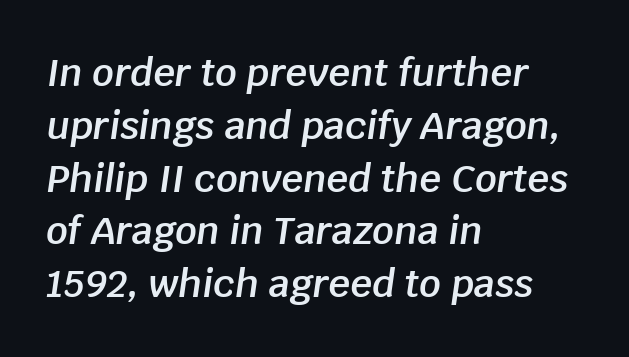
The image shows 38 px semibold type, italic (leaning right); set left-aligned, normal line spacing (1.39x), normal letter spacing, not underlined; low stroke contrast and a large x-height.
